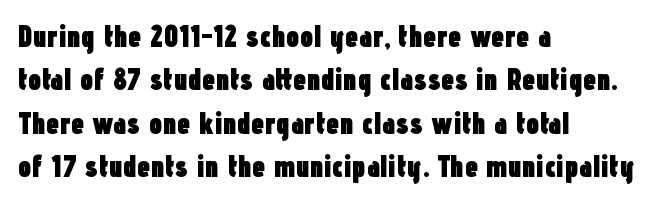
The vertical gap from one line to the next is medium. Spacing verdict: proportional, widths tailored to each character. Every letter is thick-stroked: bold, no question. Is the block centered? No — it sits flush against the left margin. Only glyphs here, with clear space below each row.
